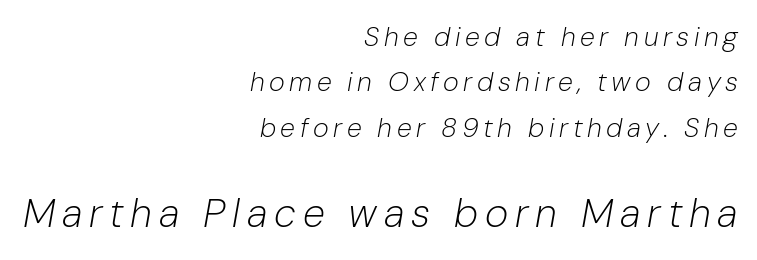
The image shows 40 px light type, italic (leaning right); set right-aligned, normal line spacing (1.68x), not underlined; the second (bottom) block is 1.48x larger; low stroke contrast and a medium x-height.
